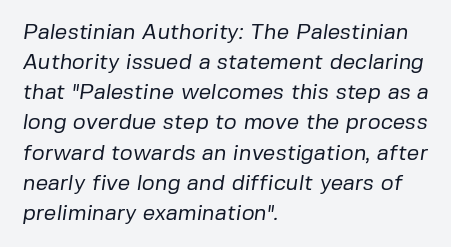
{"bold": "no", "underline": "no", "align": "left", "line_spacing": "normal", "line_spacing_ratio": 1.37, "letter_spacing": "normal", "letter_spacing_em": 0.0, "glyph_px": 22}
